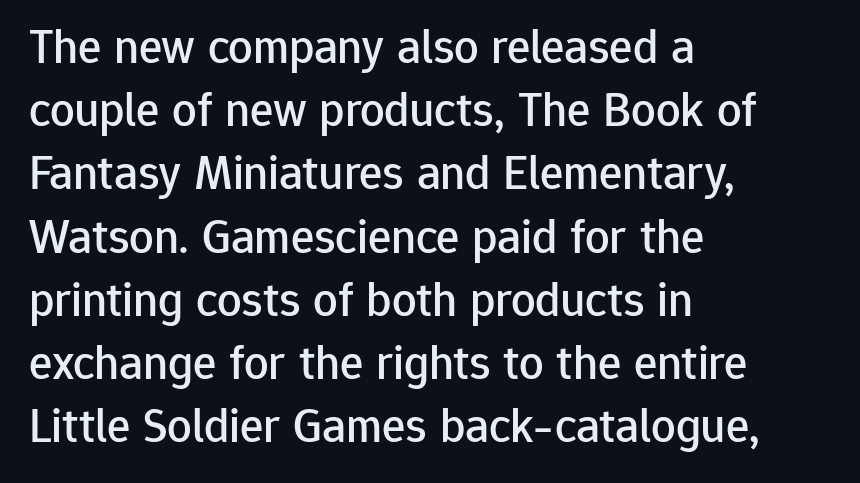
The image shows 49 px sans-serif type, upright; set left-aligned, normal line spacing (1.29x), normal letter spacing, not underlined; low stroke contrast and a medium x-height.
